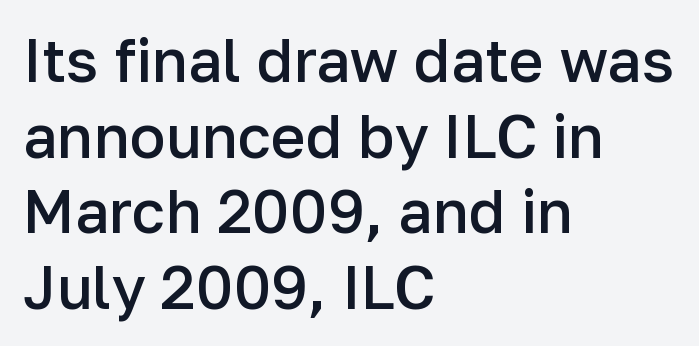
A roman cut, with each character standing at attention. The strip under each line holds only bare page. Serifs: no, the terminals of the letterforms are clean. Moderately thickened strokes mark this as semibold type.
